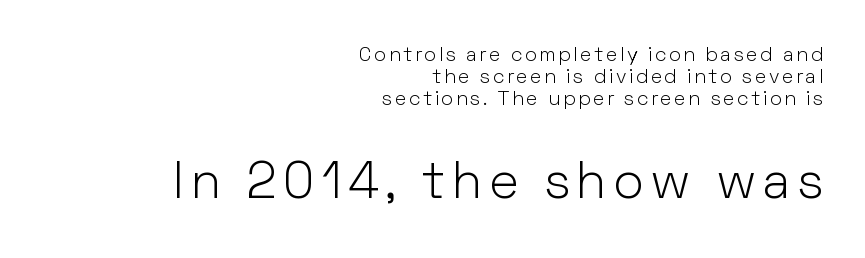
{"serif": "no", "italic": "no", "bold": "no", "weight": "light", "width": "normal", "stroke_contrast": "low", "x_height": "medium", "monospaced": "no", "underline": "no", "align": "right", "line_spacing": "tight", "line_spacing_ratio": 1.1, "larger_block": "second", "size_ratio": 2.55, "glyph_px": 51}
